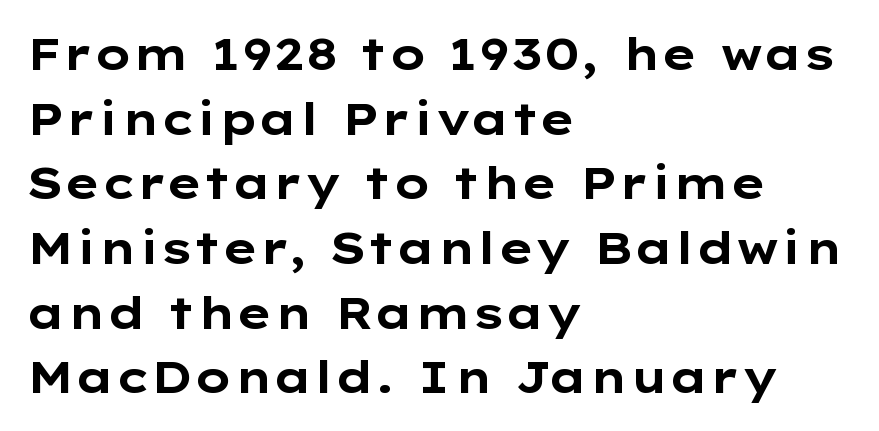
Normally led — the rows are evenly, conventionally spaced. Caption: bold face, heavy strokes. Think of a printed novel: that variable character pitch is what you see here. Tall strokes in this sample are plumb rather than angled.
